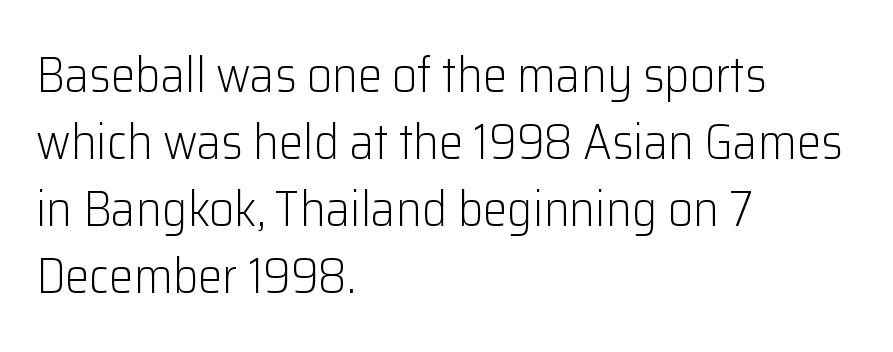
{"serif": "no", "italic": "no", "bold": "no", "weight": "light", "width": "normal", "stroke_contrast": "low", "x_height": "medium", "monospaced": "no", "underline": "no", "align": "left", "line_spacing": "normal", "line_spacing_ratio": 1.37, "letter_spacing": "normal", "letter_spacing_em": 0.0, "glyph_px": 49}
